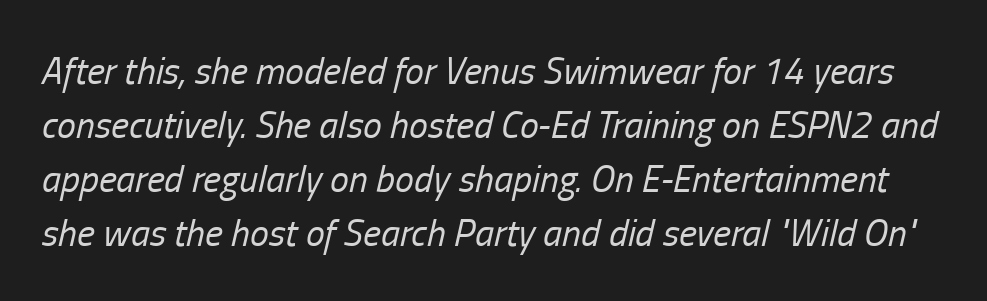
The image shows 38 px regular-weight, condensed type, italic (leaning right); set normal line spacing (1.42x), normal letter spacing, not underlined; low stroke contrast and a medium x-height.
